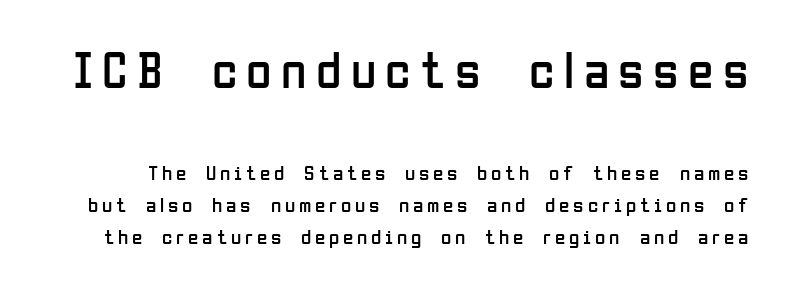
The type sits square on the baseline with zero lean. How would I describe the line gaps? Plain and ordinary. Unmarked baselines from the first word to the last. Varying glyph widths throughout — classic text-font behaviour.
